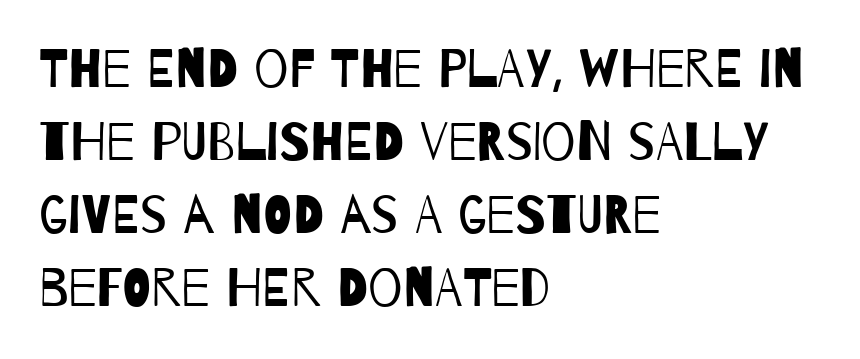
{"serif": "no", "bold": "no", "weight": "regular", "width": "condensed", "stroke_contrast": "low", "x_height": "large", "monospaced": "no", "underline": "no", "align": "left", "line_spacing": "normal", "line_spacing_ratio": 1.35, "letter_spacing": "normal", "letter_spacing_em": 0.0, "glyph_px": 54}
